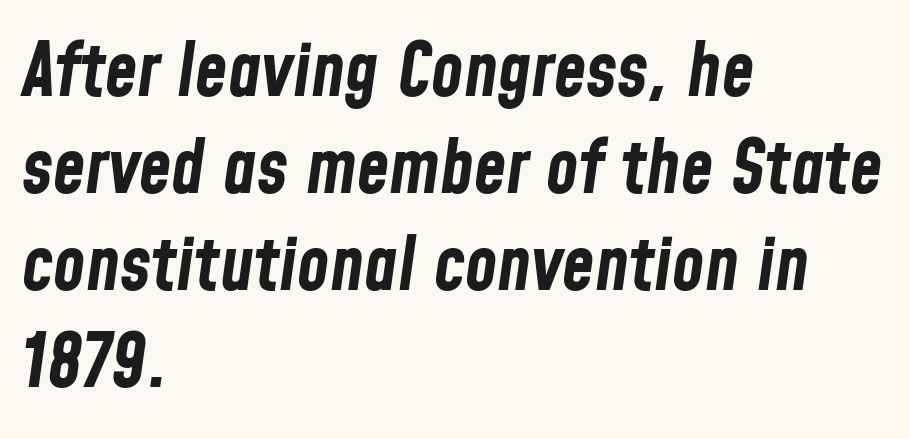
Q: Is the text bold? A: Yes.
Q: Is the text italic (slanted)? A: Yes, it leans right by about 8 degrees.
Q: Is the text underlined? A: No.
Q: How is the paragraph aligned? A: Left-aligned.
Q: Is the spacing between letters normal or unusually wide? A: Normal.
Q: Is the spacing between lines tight, normal or loose? A: Normal.
Q: Width (condensed, normal, or wide)? A: Condensed.
Q: Stroke contrast? A: Low.
Q: x-height? A: Medium.
Q: Monospaced? A: No.
